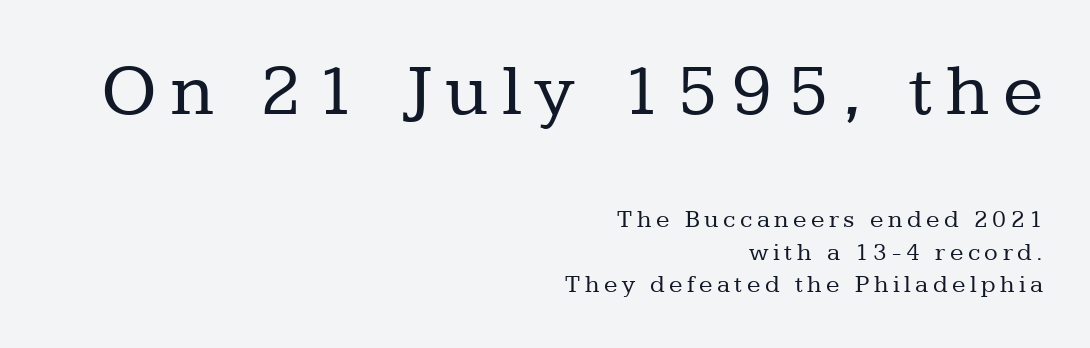
The image shows 75 px regular-weight serif type, upright; set right-aligned, normal line spacing (1.3x), not underlined; the first (top) block is 3.0x larger; low stroke contrast and a medium x-height.
